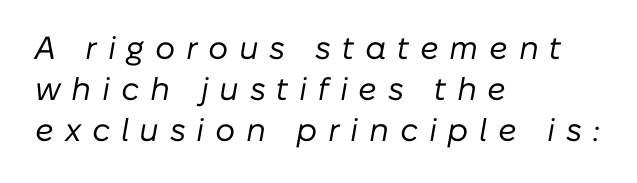
The image shows 32 px regular-weight type, italic (leaning right); set left-aligned, normal line spacing (1.28x), unusually wide letter spacing (+0.33 em), not underlined; low stroke contrast and a medium x-height.
